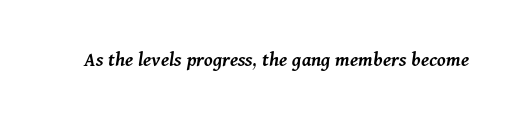
Moderately thickened strokes mark this as semibold type. Rendered with sloped, italic letterforms. The face used here is rendered with its standard letterfit. Beneath every word, the page is bare.
